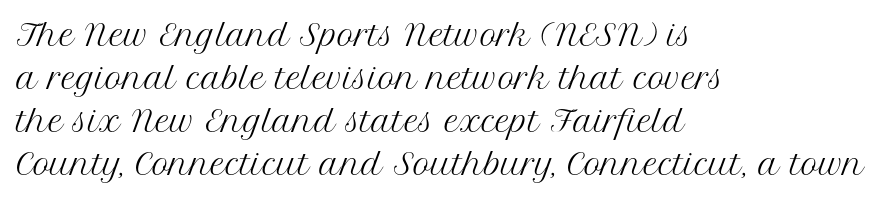
Tracking here is standard; glyphs follow each other at the usual distance. Vertically, the passage feels balanced, rows spaced as you'd expect. The passage shown is not underscored anywhere. Unlike a clean sans, this face finishes its strokes with serifs. Proportional: the letters do not fall into vertical columns.
